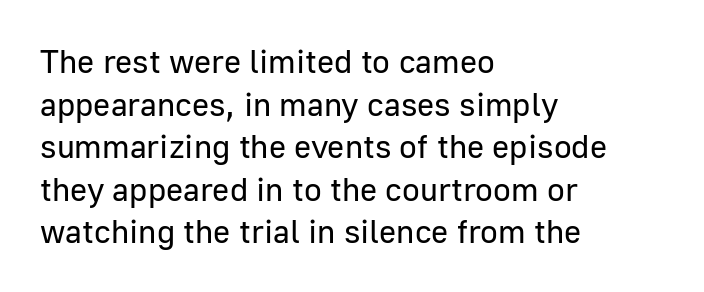
How would I describe the line gaps? Plain and ordinary. A typesetter would call this proportional, since set widths differ per character. The font family rendered here belongs to the sans-serif group. No chunkiness to these letters — they're not bold. Clear beneath every line of the passage. Line starts are locked; line ends wander.
